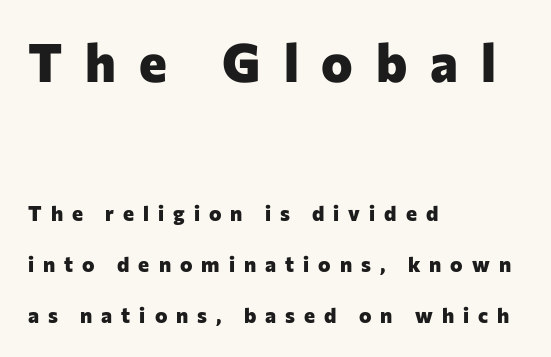
The image shows 53 px heavy sans-serif type, upright; set left-aligned, loose line spacing (2.43x), unusually wide letter spacing (+0.43 em), not underlined; the first (top) block is 2.52x larger; low stroke contrast and a medium x-height.
